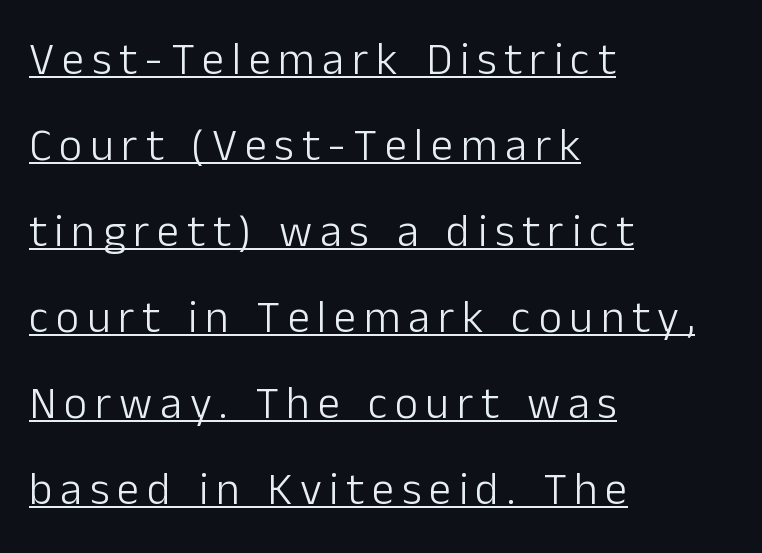
{"serif": "no", "italic": "no", "bold": "no", "weight": "light", "width": "normal", "stroke_contrast": "low", "x_height": "medium", "monospaced": "no", "underline": "yes", "align": "left", "line_spacing": "loose", "line_spacing_ratio": 1.91, "glyph_px": 45}
